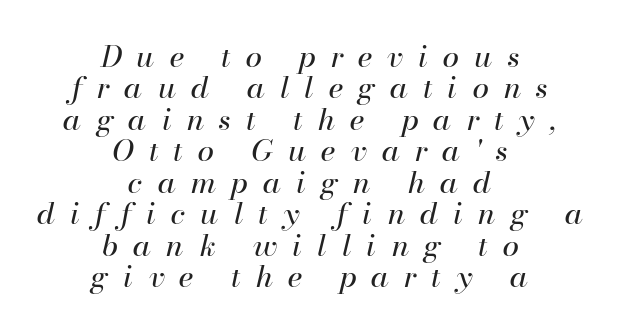
Q: Is the text bold? A: No.
Q: Is the text italic (slanted)? A: Yes, it leans right by about 13 degrees.
Q: Is the text underlined? A: No.
Q: How is the paragraph aligned? A: Centered.
Q: Is the spacing between letters normal or unusually wide? A: Unusually wide.
Q: Is the spacing between lines tight, normal or loose? A: Tight.
Q: Width (condensed, normal, or wide)? A: Normal.
Q: Stroke contrast? A: High.
Q: x-height? A: Small.
Q: Monospaced? A: No.
